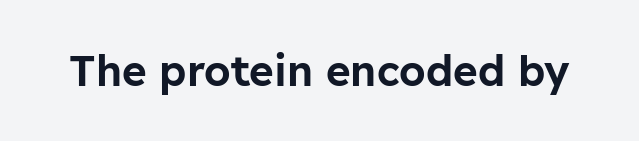
Q: Is the text italic (slanted)? A: No, it is upright.
Q: Is the typeface a serif or a sans-serif typeface? A: Sans-serif.
Q: Is the text underlined? A: No.
Q: Is the spacing between letters normal or unusually wide? A: Normal.
Q: Width (condensed, normal, or wide)? A: Normal.
Q: Stroke contrast? A: Low.
Q: x-height? A: Medium.
Q: Monospaced? A: No.
